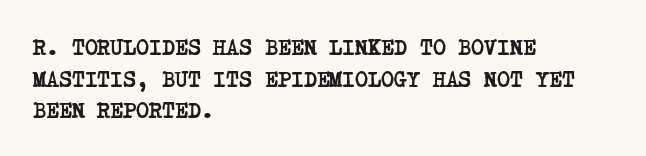
Q: Is the text bold? A: Yes.
Q: Is the text underlined? A: No.
Q: How is the paragraph aligned? A: Left-aligned.
Q: Is the spacing between letters normal or unusually wide? A: Normal.
Q: Is the spacing between lines tight, normal or loose? A: Normal.
